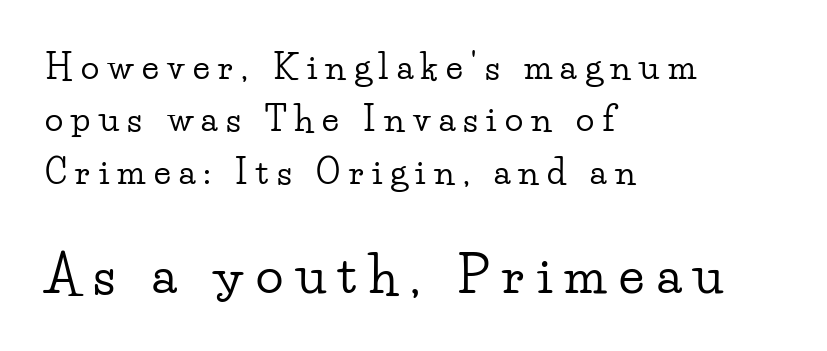
The image shows 51 px wide serif type, upright; set left-aligned, normal line spacing (1.54x), unusually wide letter spacing (+0.25 em), not underlined; the second (bottom) block is 1.5x larger; low stroke contrast and a small x-height.
